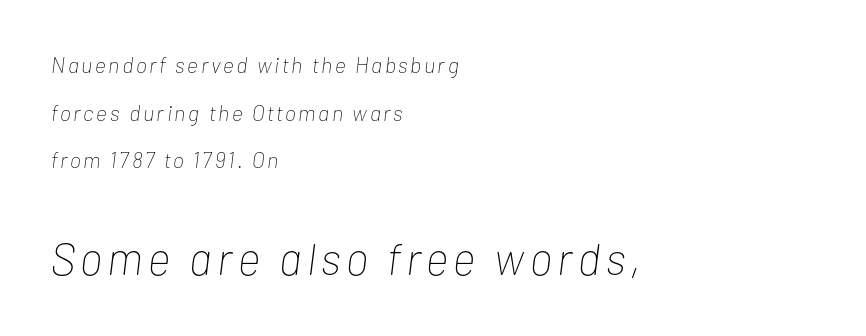
Q: Is the text bold? A: No.
Q: Is the text italic (slanted)? A: Yes, it leans right by about 7 degrees.
Q: Is the text underlined? A: No.
Q: How is the paragraph aligned? A: Left-aligned.
Q: Is the spacing between lines tight, normal or loose? A: Loose.
Q: Which block of text is set in a larger size, the first (top) or the second (bottom)? A: The second (bottom) one.
Q: Width (condensed, normal, or wide)? A: Condensed.
Q: Stroke contrast? A: Low.
Q: x-height? A: Medium.
Q: Monospaced? A: No.
